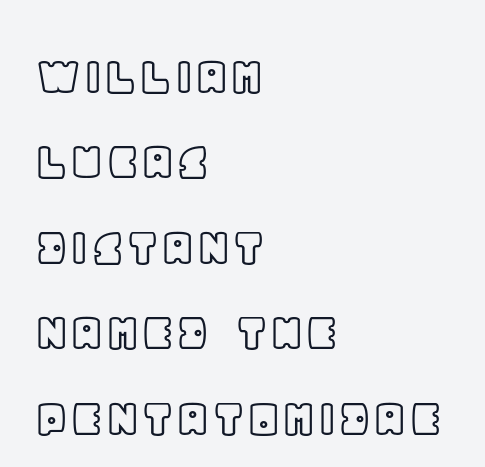
The image shows 57 px text type, upright; set left-aligned, normal line spacing (1.5x), normal letter spacing, not underlined; a large x-height.
